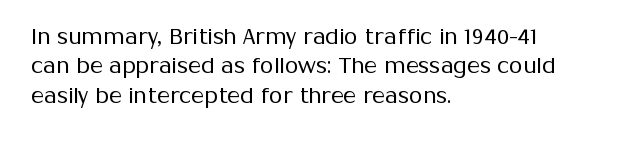
Caption: face not bold, strokes unweighted. Whoever set this chose a conventional vertical rhythm. This sample uses plain, unmodified letter spacing. The lettering stays uniformly vertical, giving the passage a roman look. Rule under the text: the space is simply empty.
